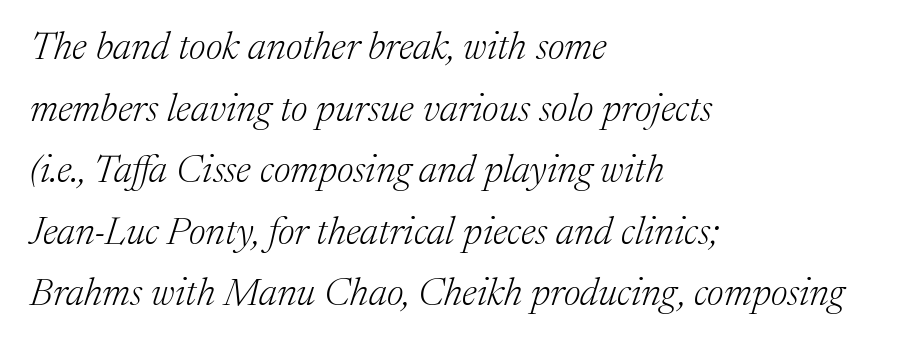
{"serif": "yes", "italic": "yes", "lean": "right", "slant_degrees": 17, "bold": "no", "weight": "light", "width": "normal", "stroke_contrast": "medium", "x_height": "medium", "monospaced": "no", "underline": "no", "align": "left", "line_spacing": "normal", "line_spacing_ratio": 1.58, "letter_spacing": "normal", "letter_spacing_em": 0.0, "glyph_px": 39}
